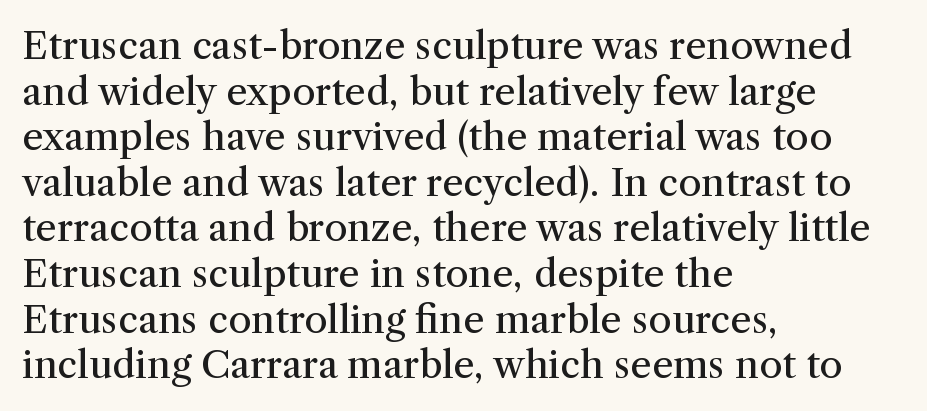
The image shows 38 px regular-weight serif type, upright; set left-aligned, line spacing 1.2x, normal letter spacing, not underlined; medium stroke contrast and a medium x-height.
